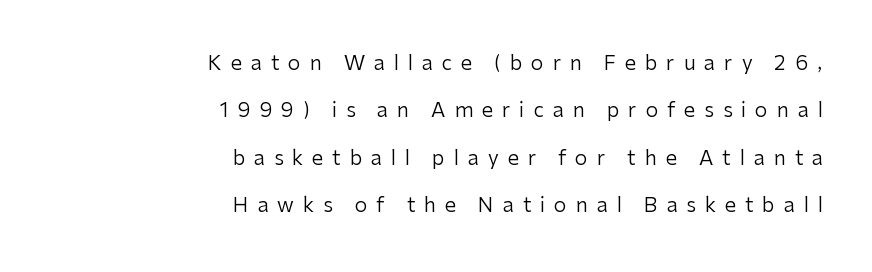
The image shows 20 px text type, upright; set right-aligned, loose line spacing (2.37x), unusually wide letter spacing (+0.45 em), not underlined.
